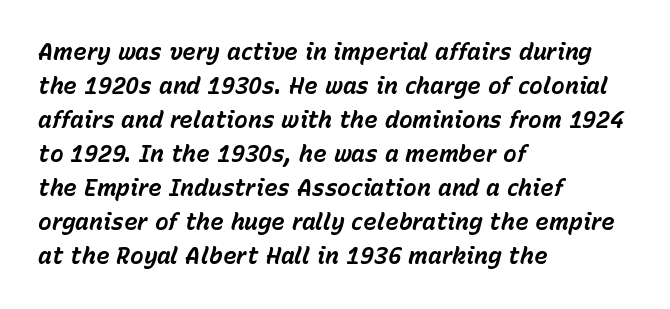
{"italic": "yes", "lean": "right", "slant_degrees": 15, "bold": "yes", "underline": "no", "align": "left", "line_spacing": "normal", "line_spacing_ratio": 1.48, "letter_spacing": "normal", "letter_spacing_em": 0.0, "glyph_px": 23}
